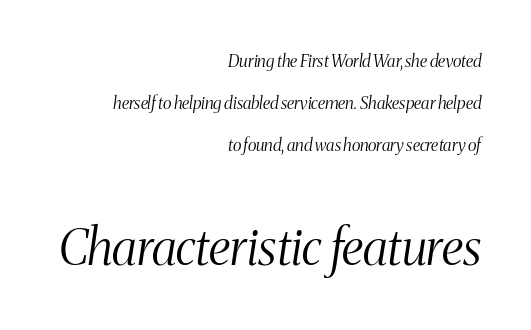
{"serif": "yes", "italic": "yes", "lean": "right", "slant_degrees": 8, "bold": "no", "weight": "light", "width": "condensed", "stroke_contrast": "medium", "x_height": "medium", "monospaced": "no", "underline": "no", "align": "right", "line_spacing": "loose", "line_spacing_ratio": 2.46, "letter_spacing": "normal", "letter_spacing_em": 0.0, "larger_block": "second", "size_ratio": 2.94, "glyph_px": 50}
